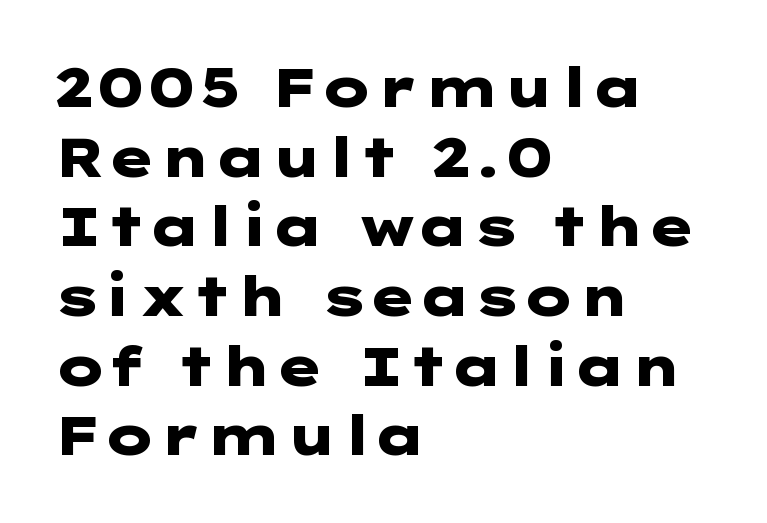
{"serif": "no", "italic": "no", "bold": "yes", "weight": "heavy", "width": "wide", "stroke_contrast": "low", "x_height": "medium", "underline": "no", "align": "left", "line_spacing": "normal", "line_spacing_ratio": 1.29, "letter_spacing": "normal", "letter_spacing_em": 0.0, "glyph_px": 54}
